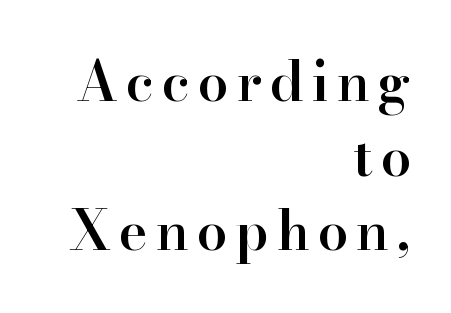
The image shows 54 px semibold serif type, upright; set right-aligned, normal line spacing (1.38x), not underlined; high stroke contrast and a small x-height.
